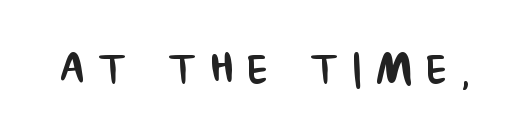
Q: Is the typeface a serif or a sans-serif typeface? A: Sans-serif.
Q: Is the text underlined? A: No.
Q: Is the spacing between letters normal or unusually wide? A: Unusually wide.
Q: Width (condensed, normal, or wide)? A: Condensed.
Q: Stroke contrast? A: Low.
Q: x-height? A: Large.
Q: Monospaced? A: No.
